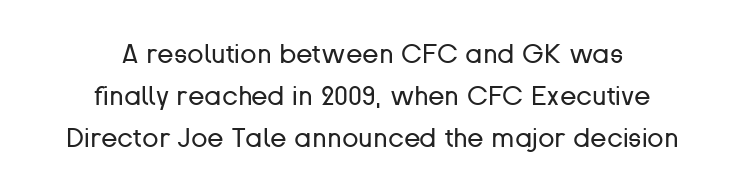
{"italic": "no", "bold": "no", "underline": "no", "align": "center", "line_spacing": "normal", "line_spacing_ratio": 1.56, "letter_spacing": "normal", "letter_spacing_em": 0.0, "glyph_px": 27}
